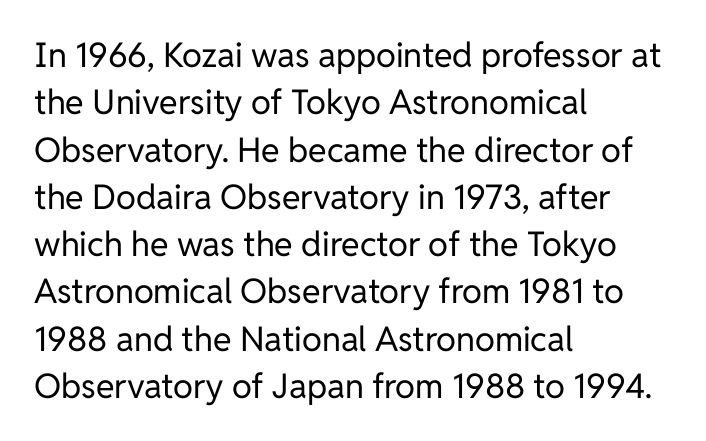
{"serif": "no", "italic": "no", "bold": "no", "weight": "regular", "width": "normal", "stroke_contrast": "low", "x_height": "medium", "monospaced": "no", "underline": "no", "align": "left", "line_spacing": "normal", "line_spacing_ratio": 1.39, "letter_spacing": "normal", "letter_spacing_em": 0.0, "glyph_px": 34}
